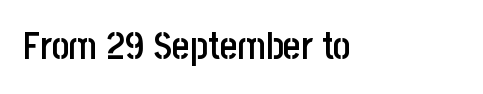
The image shows 38 px semibold, condensed sans-serif type, upright; set normal letter spacing, not underlined; low stroke contrast and a large x-height.
